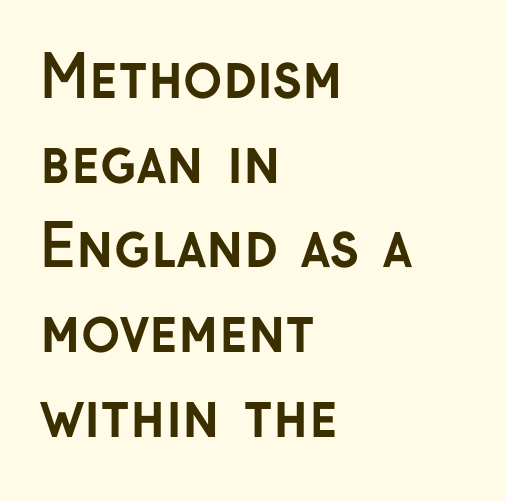
{"serif": "no", "italic": "no", "bold": "yes", "weight": "semibold", "width": "normal", "stroke_contrast": "low", "x_height": "medium", "monospaced": "no", "underline": "no", "align": "left", "line_spacing": "normal", "line_spacing_ratio": 1.46, "letter_spacing": "normal", "letter_spacing_em": 0.0, "glyph_px": 58}
